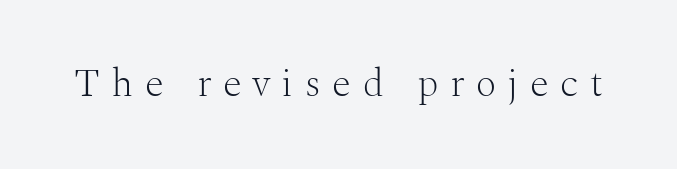
The image shows 39 px light serif type, upright; set unusually wide letter spacing (+0.3 em), not underlined; medium stroke contrast and a medium x-height.
